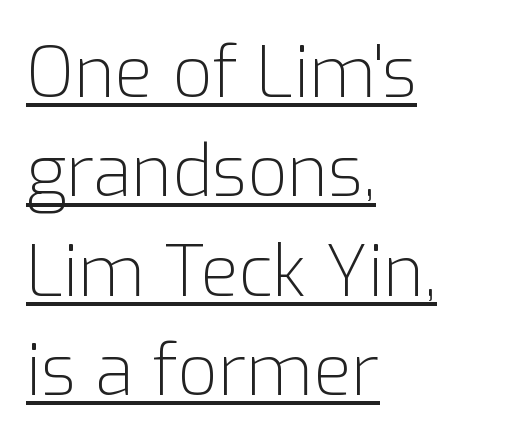
Q: Is the text bold? A: No.
Q: Is the text italic (slanted)? A: No, it is upright.
Q: Is the typeface a serif or a sans-serif typeface? A: Sans-serif.
Q: Is the text underlined? A: Yes.
Q: How is the paragraph aligned? A: Left-aligned.
Q: Is the spacing between letters normal or unusually wide? A: Normal.
Q: Is the spacing between lines tight, normal or loose? A: Normal.
Q: Width (condensed, normal, or wide)? A: Normal.
Q: Stroke contrast? A: Low.
Q: x-height? A: Medium.
Q: Monospaced? A: No.
